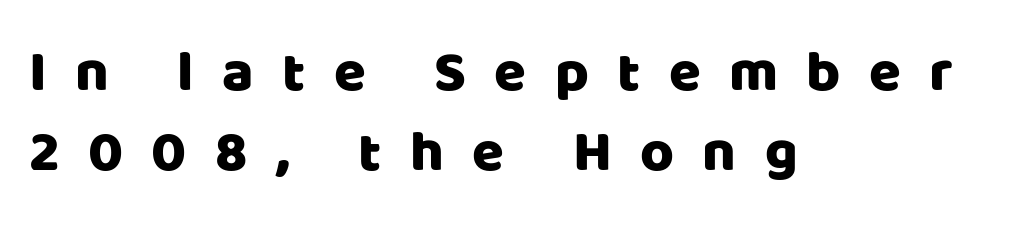
The tracking reads as deliberately expanded to a designer's eye. Vertical strokes here are truly vertical. Quick note: interline space is typical. Font category for this specimen: sans-serif.
